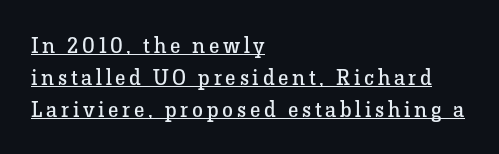
{"italic": "no", "bold": "no", "underline": "yes", "align": "left", "line_spacing": "normal", "line_spacing_ratio": 1.46, "glyph_px": 22}
